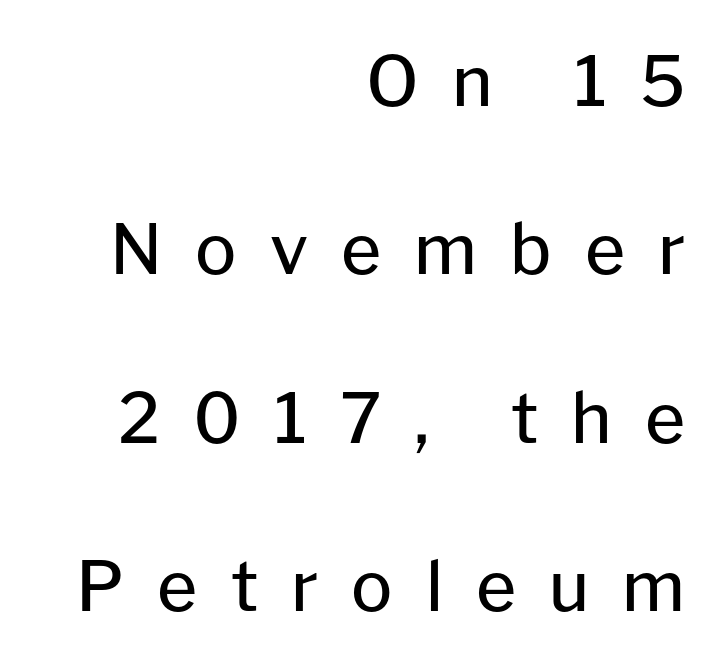
Ink coverage per letter is moderate at most. Grotesque or geometric, the face here clearly has no serifs. Is there much room between lines? Yes — plenty of vertical air separates them. Look at the tracking — it's clearly loosened, letters drifting apart.
